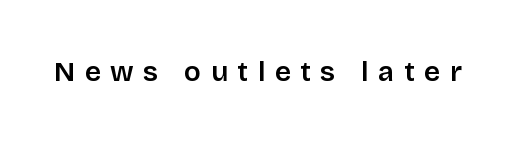
The image shows 28 px semibold sans-serif type, upright; set unusually wide letter spacing (+0.34 em), not underlined; low stroke contrast and a large x-height.
